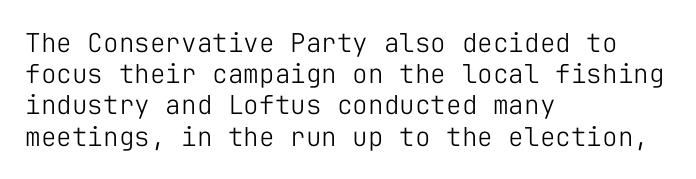
One-word summary of the alignment: left. In terms of letterspacing, this is plain default setting. The words here are not underlined. The characters are drawn with everyday or finer stroke widths. The letters stand straight up with perfectly vertical stems.
